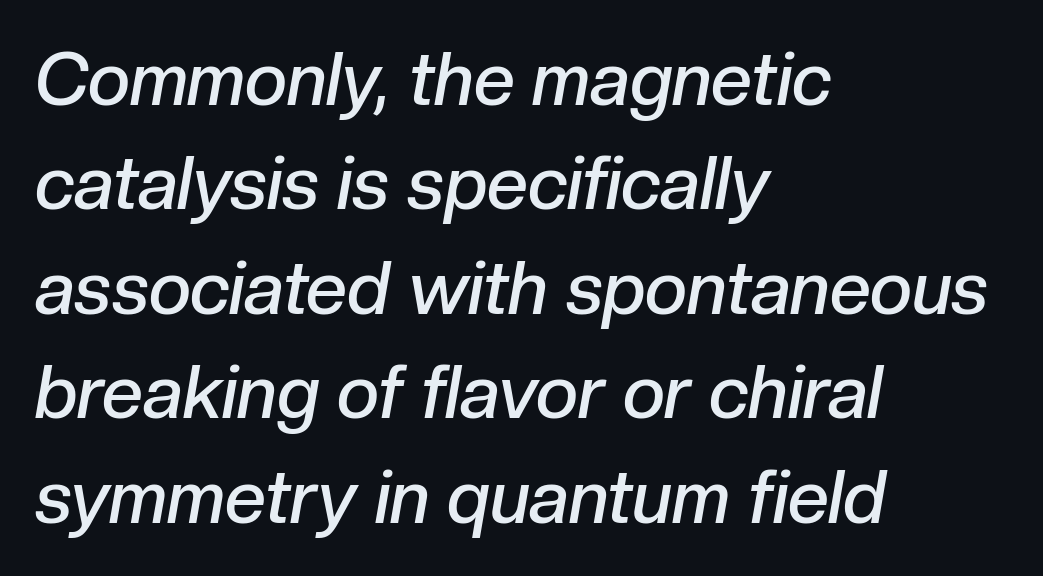
Anything drawn beneath the words? Only blank space. The typography opts for an oblique posture over an upright one. Weight: semibold (demi). Typeset ragged right — the left edge is the straight one.
